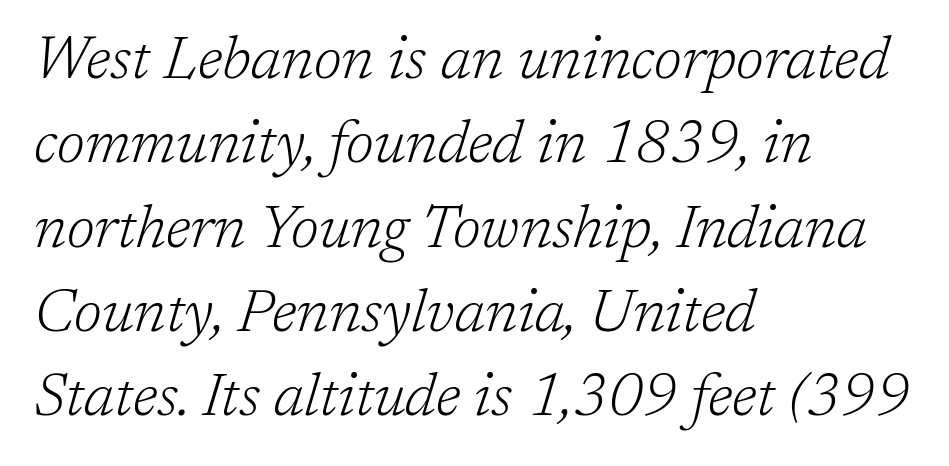
Q: Is the text bold? A: No.
Q: Is the text italic (slanted)? A: Yes, it leans right by about 17 degrees.
Q: Is the typeface a serif or a sans-serif typeface? A: Serif.
Q: Is the text underlined? A: No.
Q: How is the paragraph aligned? A: Left-aligned.
Q: Is the spacing between letters normal or unusually wide? A: Normal.
Q: Is the spacing between lines tight, normal or loose? A: Normal.
Q: Width (condensed, normal, or wide)? A: Normal.
Q: Stroke contrast? A: Low.
Q: x-height? A: Medium.
Q: Monospaced? A: No.
